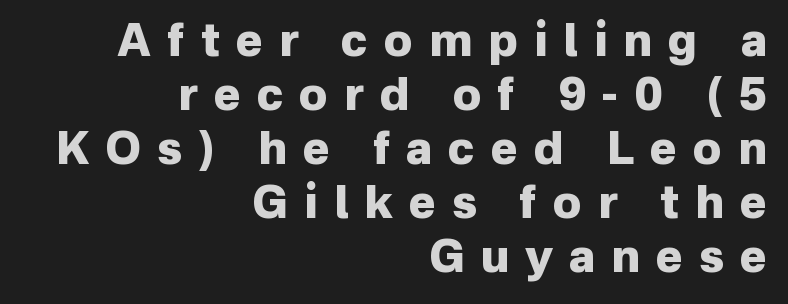
{"serif": "no", "italic": "no", "bold": "yes", "weight": "heavy", "width": "normal", "stroke_contrast": "low", "x_height": "medium", "monospaced": "no", "underline": "no", "align": "right", "line_spacing_ratio": 1.2, "letter_spacing": "wide", "letter_spacing_em": 0.36, "glyph_px": 45}
